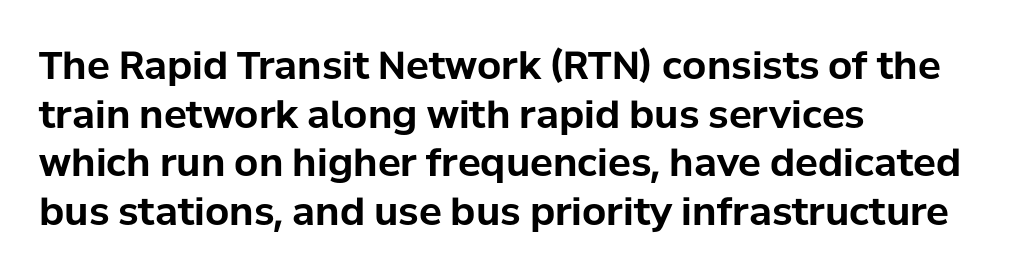
The image shows 38 px bold sans-serif type, upright; set left-aligned, normal line spacing (1.28x), normal letter spacing, not underlined; low stroke contrast and a medium x-height.
